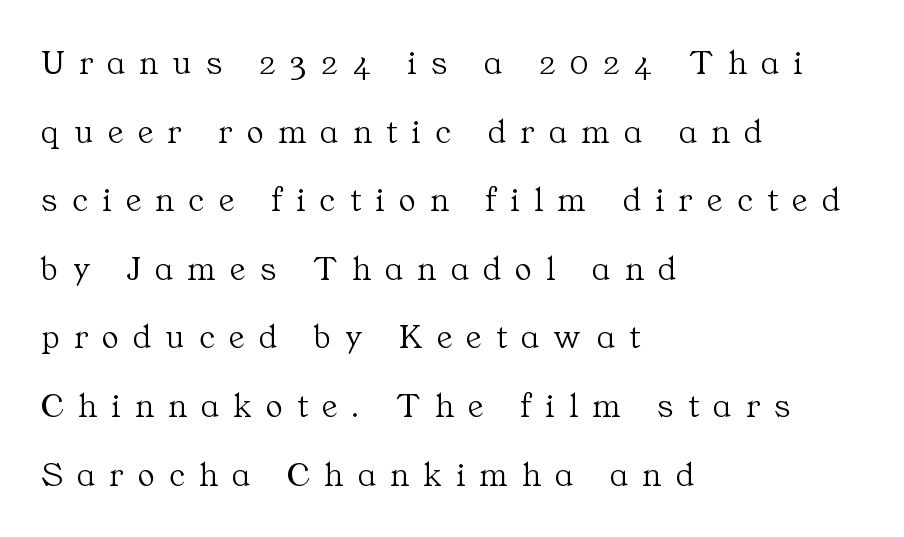
Q: Is the text bold? A: No.
Q: Is the text italic (slanted)? A: No, it is upright.
Q: Is the typeface a serif or a sans-serif typeface? A: Serif.
Q: Is the text underlined? A: No.
Q: How is the paragraph aligned? A: Left-aligned.
Q: Is the spacing between letters normal or unusually wide? A: Unusually wide.
Q: Is the spacing between lines tight, normal or loose? A: Loose.
Q: Width (condensed, normal, or wide)? A: Normal.
Q: Stroke contrast? A: Medium.
Q: x-height? A: Medium.
Q: Monospaced? A: No.
